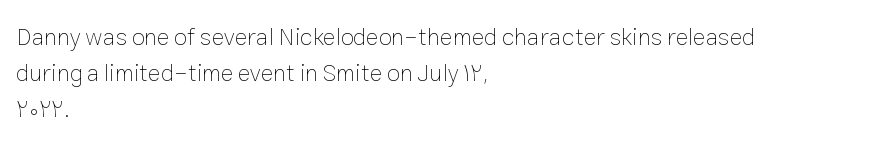
Default kerning and tracking; the words read as compact shapes. Tall strokes in this sample are plumb rather than angled. This rendering uses left alignment, leaving the right contour irregular. Students, observe: this is what conventionally led text looks like. Each stroke keeps to a modest, everyday thickness or less. Honestly, there is no underline to notice here at all.
